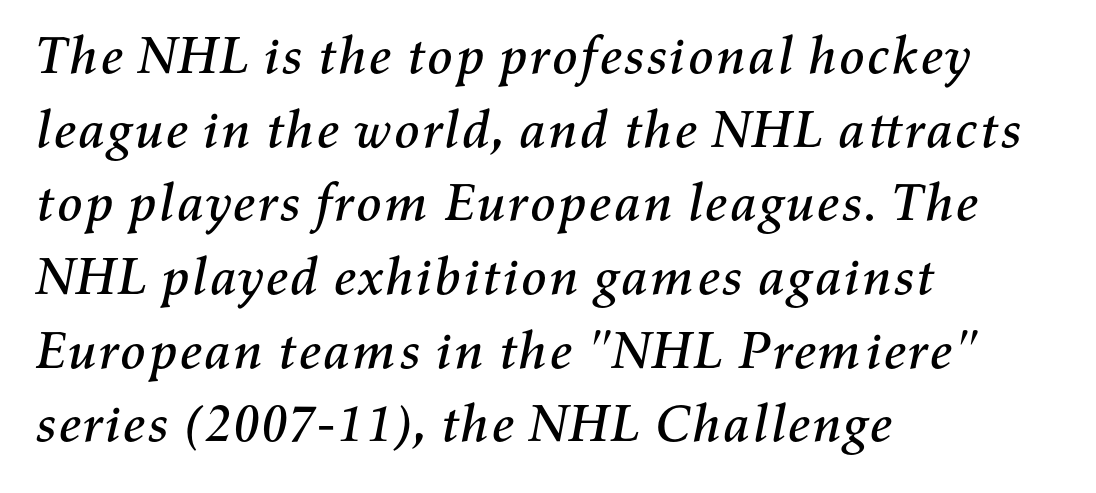
Italic? Definitely — the glyphs are oblique. Leftover space on each line is placed entirely after the last word. Note the varied advance widths — an 'i' is clearly narrower than an 'm'. The rendering keeps characters at their native spacing.
